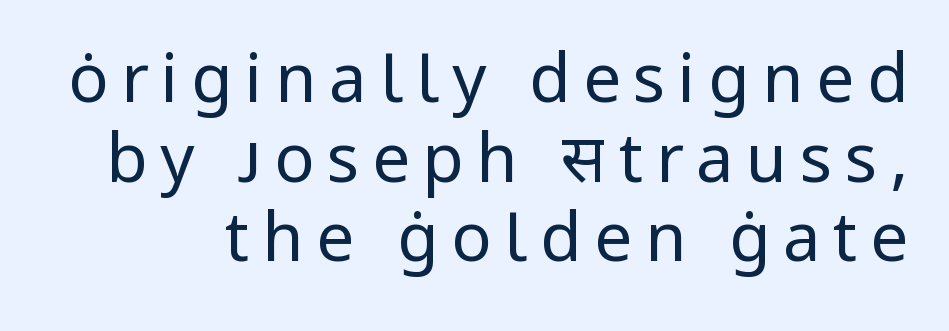
{"serif": "no", "italic": "no", "bold": "no", "weight": "regular", "width": "normal", "stroke_contrast": "low", "x_height": "medium", "monospaced": "no", "underline": "no", "line_spacing_ratio": 1.19, "glyph_px": 67}
